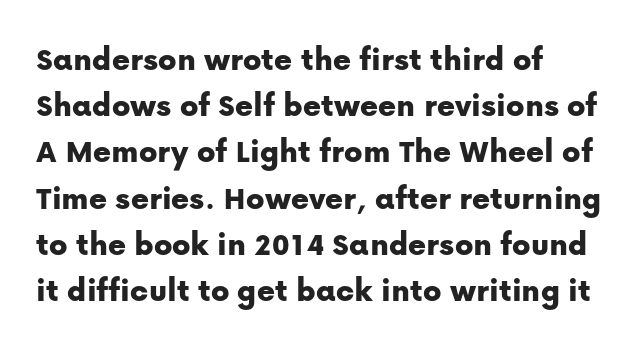
The lettering holds an erect, upright posture throughout. The space beneath each line is pristine and unruled. Regarding serifs, this sample does without them. These lines stack with their left ends in a neat column. The rendering uses natural spacing where letterforms have individual widths.
